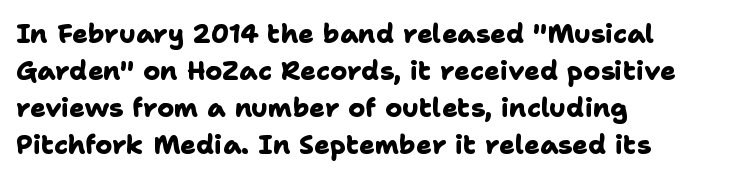
Reading down the block, your eye returns to a fixed left position each line. Has an underline been added? It has not. Notice how thick the strokes are: this is what a full bold looks like. The space between consecutive lines is moderate. Tracking here is standard; glyphs follow each other at the usual distance.
